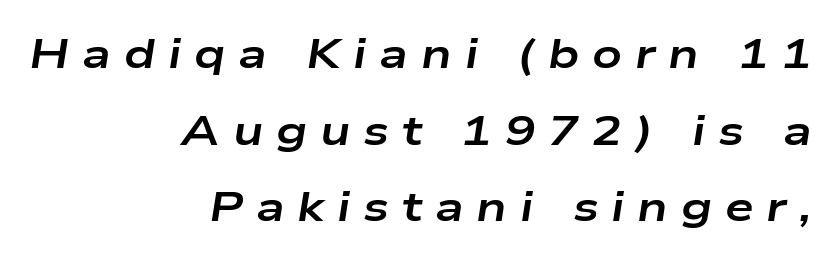
{"italic": "yes", "lean": "right", "slant_degrees": 9, "bold": "yes", "weight": "bold", "width": "wide", "stroke_contrast": "low", "x_height": "medium", "monospaced": "no", "underline": "no", "align": "right", "line_spacing_ratio": 1.87, "letter_spacing": "wide", "letter_spacing_em": 0.31, "glyph_px": 41}
